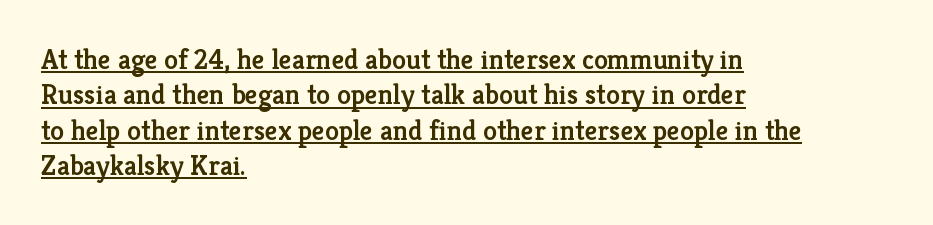
Q: Is the text bold? A: Semi-bold.
Q: Is the text italic (slanted)? A: No, it is upright.
Q: Is the typeface a serif or a sans-serif typeface? A: Serif.
Q: Is the text underlined? A: Yes.
Q: How is the paragraph aligned? A: Left-aligned.
Q: Is the spacing between letters normal or unusually wide? A: Normal.
Q: Is the spacing between lines tight, normal or loose? A: Normal.
Q: Width (condensed, normal, or wide)? A: Normal.
Q: Stroke contrast? A: Low.
Q: x-height? A: Medium.
Q: Monospaced? A: No.
